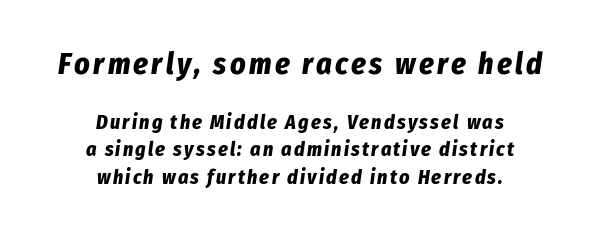
Q: Is the text bold? A: Yes.
Q: Is the text italic (slanted)? A: Yes, it leans right by about 8 degrees.
Q: Is the text underlined? A: No.
Q: How is the paragraph aligned? A: Centered.
Q: Is the spacing between lines tight, normal or loose? A: Normal.
Q: Which block of text is set in a larger size, the first (top) or the second (bottom)? A: The first (top) one.
Q: Width (condensed, normal, or wide)? A: Condensed.
Q: Stroke contrast? A: Low.
Q: x-height? A: Medium.
Q: Monospaced? A: No.
